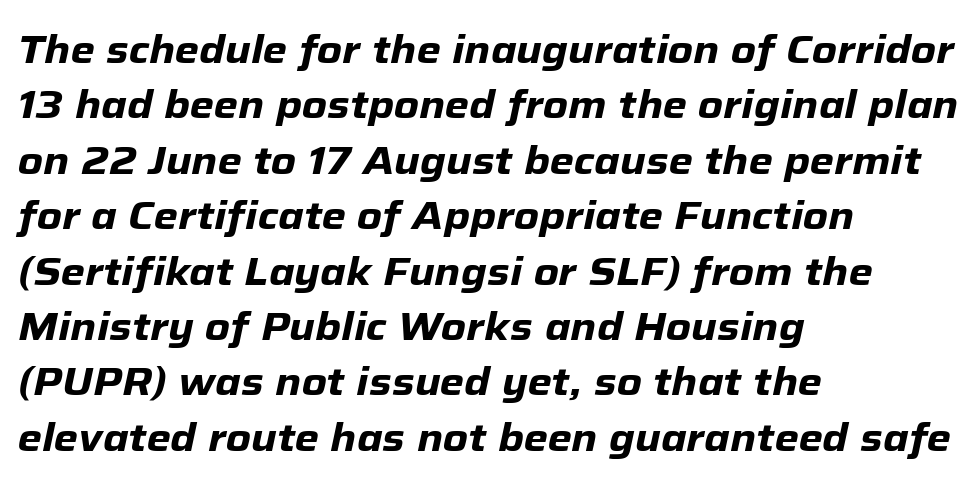
Q: Is the text bold? A: Yes.
Q: Is the text italic (slanted)? A: Yes, it leans right by about 12 degrees.
Q: Is the text underlined? A: No.
Q: How is the paragraph aligned? A: Left-aligned.
Q: Is the spacing between letters normal or unusually wide? A: Normal.
Q: Is the spacing between lines tight, normal or loose? A: Normal.
Q: Width (condensed, normal, or wide)? A: Normal.
Q: Stroke contrast? A: Low.
Q: x-height? A: Medium.
Q: Monospaced? A: No.
